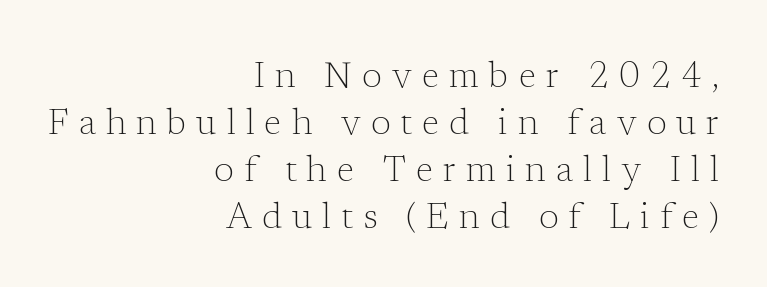
Q: Is the text bold? A: No.
Q: Is the text italic (slanted)? A: No, it is upright.
Q: Is the typeface a serif or a sans-serif typeface? A: Serif.
Q: Is the text underlined? A: No.
Q: How is the paragraph aligned? A: Right-aligned.
Q: Is the spacing between letters normal or unusually wide? A: Unusually wide.
Q: Is the spacing between lines tight, normal or loose? A: Normal.
Q: Width (condensed, normal, or wide)? A: Normal.
Q: Stroke contrast? A: Low.
Q: x-height? A: Medium.
Q: Monospaced? A: No.
